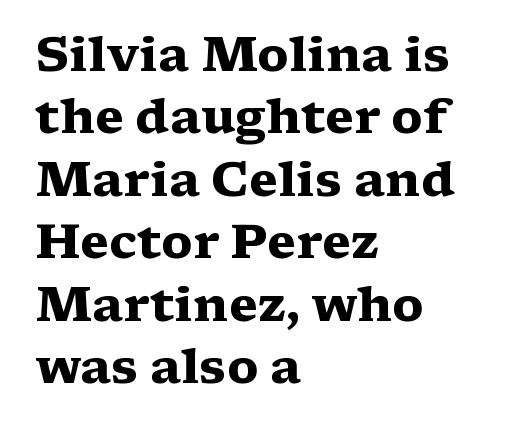
The image shows 48 px heavy, wide serif type, upright; set left-aligned, normal line spacing (1.3x), normal letter spacing, not underlined; medium stroke contrast and a medium x-height.
